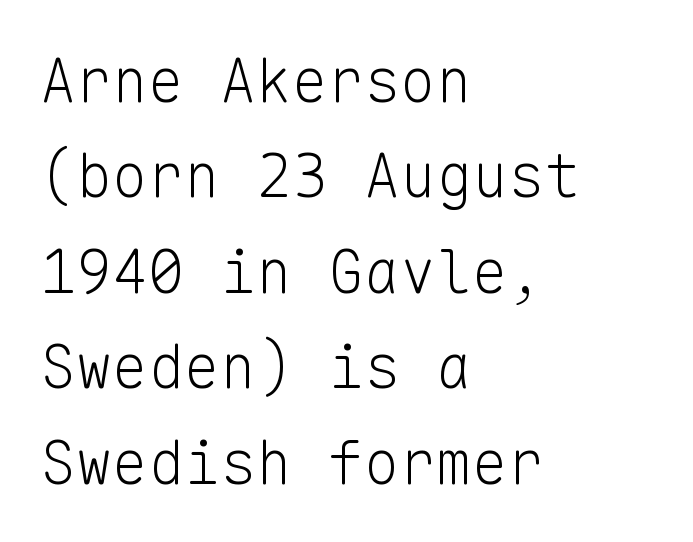
Q: Is the text bold? A: No.
Q: Is the text italic (slanted)? A: No, it is upright.
Q: Is the typeface a serif or a sans-serif typeface? A: Sans-serif.
Q: Is the text underlined? A: No.
Q: How is the paragraph aligned? A: Left-aligned.
Q: Is the spacing between letters normal or unusually wide? A: Normal.
Q: Is the spacing between lines tight, normal or loose? A: Normal.
Q: Width (condensed, normal, or wide)? A: Normal.
Q: Stroke contrast? A: Low.
Q: x-height? A: Medium.
Q: Monospaced? A: Yes.
